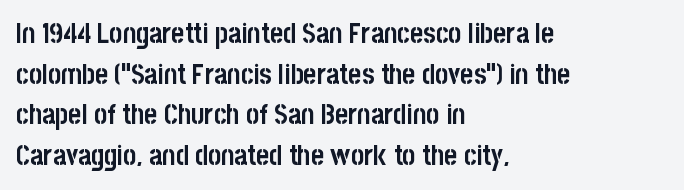
{"serif": "no", "italic": "no", "bold": "yes", "weight": "semibold", "width": "condensed", "stroke_contrast": "low", "x_height": "large", "monospaced": "no", "underline": "no", "align": "left", "line_spacing": "normal", "line_spacing_ratio": 1.45, "letter_spacing": "normal", "letter_spacing_em": 0.0, "glyph_px": 28}
